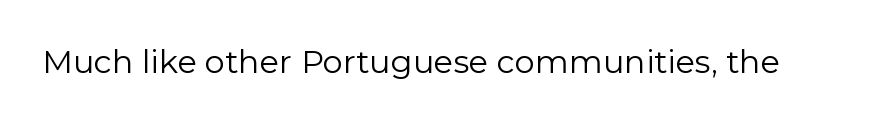
Q: Is the text bold? A: No.
Q: Is the text italic (slanted)? A: No, it is upright.
Q: Is the typeface a serif or a sans-serif typeface? A: Sans-serif.
Q: Is the text underlined? A: No.
Q: Is the spacing between letters normal or unusually wide? A: Normal.
Q: Width (condensed, normal, or wide)? A: Normal.
Q: Stroke contrast? A: Low.
Q: x-height? A: Medium.
Q: Monospaced? A: No.
